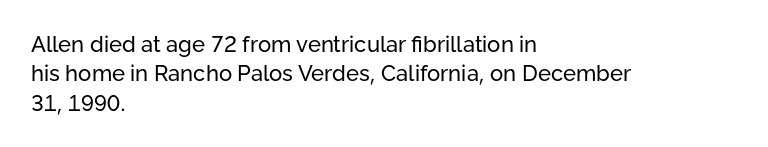
Q: Is the text bold? A: No.
Q: Is the text italic (slanted)? A: No, it is upright.
Q: Is the text underlined? A: No.
Q: How is the paragraph aligned? A: Left-aligned.
Q: Is the spacing between letters normal or unusually wide? A: Normal.
Q: Is the spacing between lines tight, normal or loose? A: Normal.
